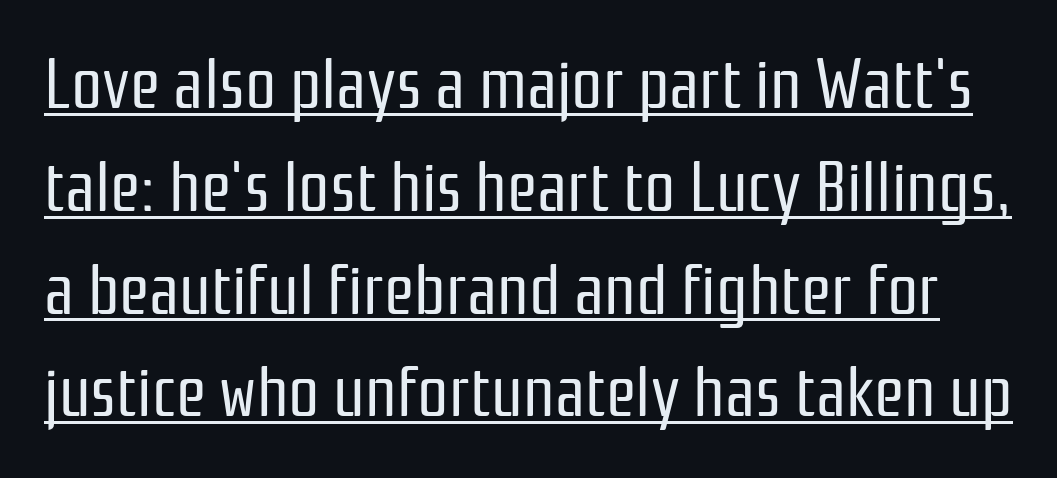
The face used here appears with an underline applied. Notice how the stems are strictly vertical — no italics here. This block has exactly the height ordinary leading produces. A typesetter would call this proportional, since set widths differ per character.
